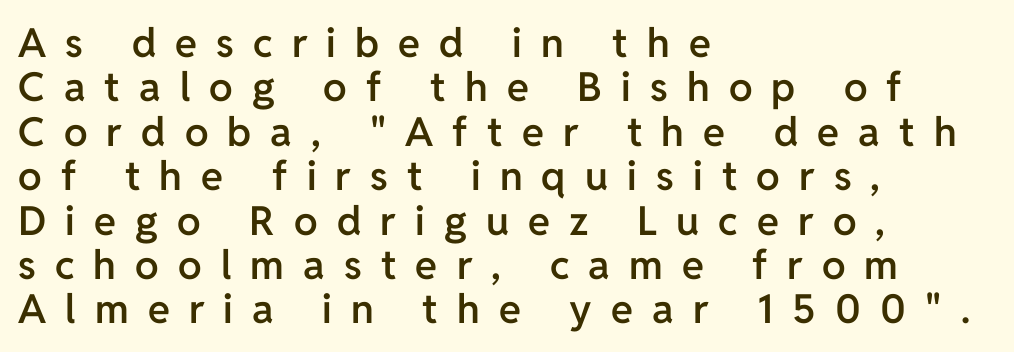
Substantial extra tracking has been applied to these lines. Each new line begins almost immediately beneath the previous one. The rendering uses natural spacing where letterforms have individual widths. Type style note: lacks serifs. A typesetter would mark this as roman, not italic.
